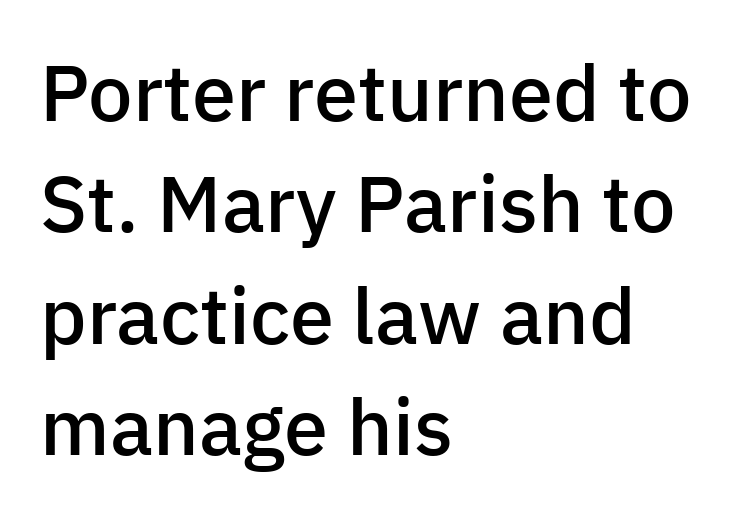
The image shows 79 px semibold sans-serif type, upright; set left-aligned, normal line spacing (1.41x), normal letter spacing, not underlined; low stroke contrast and a medium x-height.
